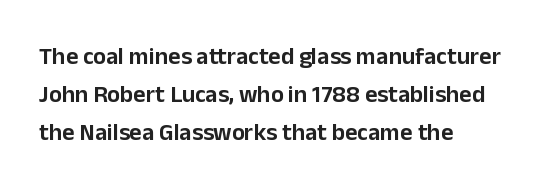
Q: Is the text italic (slanted)? A: No, it is upright.
Q: Is the text underlined? A: No.
Q: How is the paragraph aligned? A: Left-aligned.
Q: Is the spacing between letters normal or unusually wide? A: Normal.
Q: Is the spacing between lines tight, normal or loose? A: Normal.
